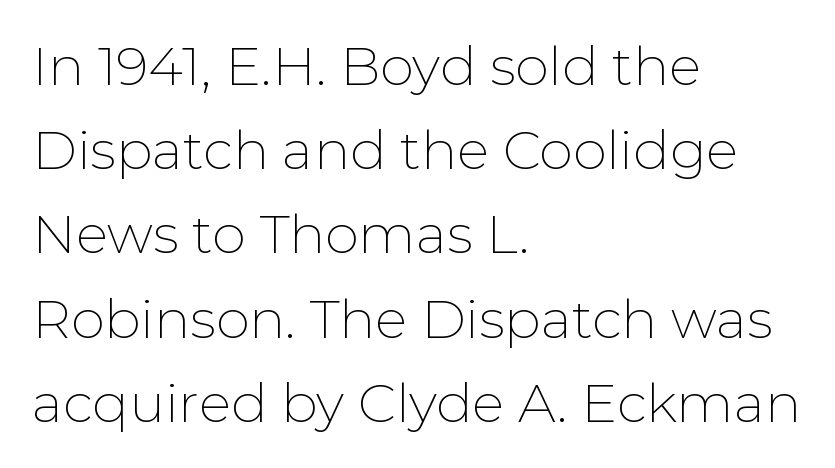
{"serif": "no", "italic": "no", "bold": "no", "weight": "thin", "width": "normal", "stroke_contrast": "low", "x_height": "medium", "monospaced": "no", "underline": "no", "align": "left", "line_spacing": "normal", "line_spacing_ratio": 1.56, "letter_spacing": "normal", "letter_spacing_em": 0.0, "glyph_px": 54}
